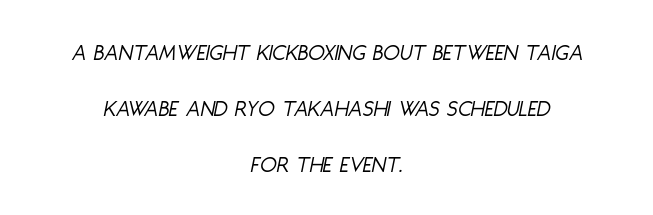
Q: Is the text bold? A: No.
Q: Is the text italic (slanted)? A: Yes, it leans right by about 11 degrees.
Q: Is the text underlined? A: No.
Q: How is the paragraph aligned? A: Centered.
Q: Is the spacing between letters normal or unusually wide? A: Normal.
Q: Is the spacing between lines tight, normal or loose? A: Loose.
